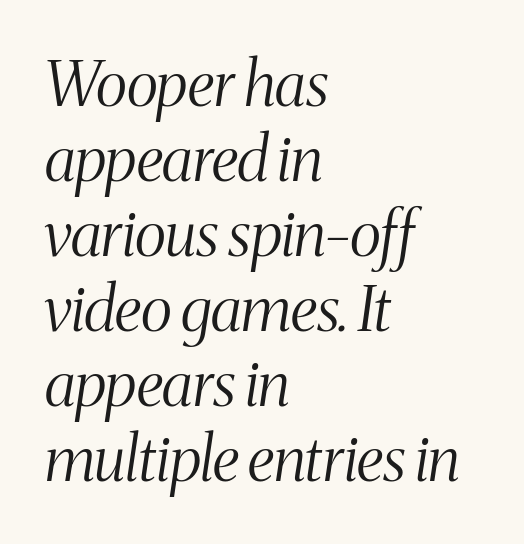
Q: Is the text bold? A: No.
Q: Is the text italic (slanted)? A: Yes, it leans right by about 8 degrees.
Q: Is the typeface a serif or a sans-serif typeface? A: Serif.
Q: Is the text underlined? A: No.
Q: How is the paragraph aligned? A: Left-aligned.
Q: Is the spacing between letters normal or unusually wide? A: Normal.
Q: Width (condensed, normal, or wide)? A: Condensed.
Q: Stroke contrast? A: Medium.
Q: x-height? A: Medium.
Q: Monospaced? A: No.
